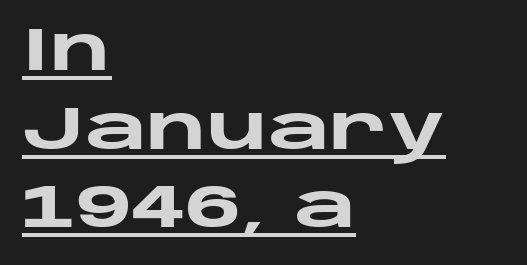
The image shows 60 px heavy, wide sans-serif type, upright; set left-aligned, normal line spacing (1.31x), normal letter spacing, underlined; low stroke contrast and a large x-height.
